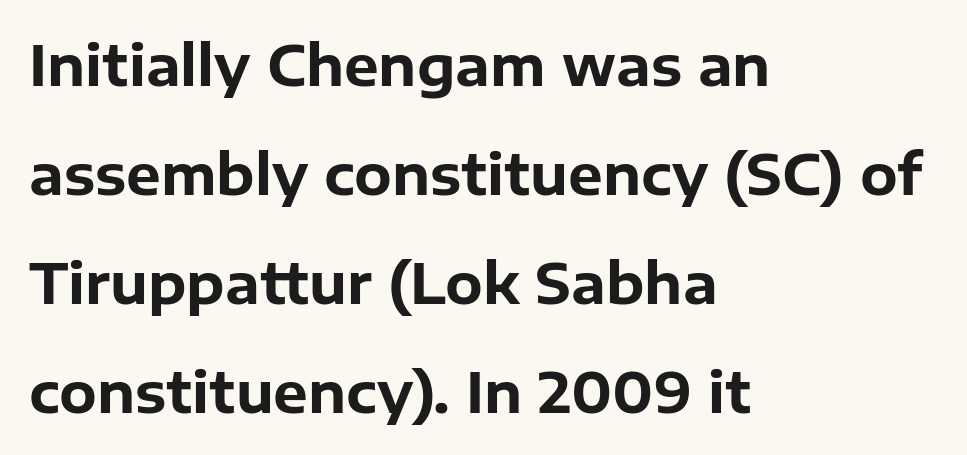
Q: Is the text bold? A: Yes.
Q: Is the text italic (slanted)? A: No, it is upright.
Q: Is the typeface a serif or a sans-serif typeface? A: Sans-serif.
Q: Is the text underlined? A: No.
Q: How is the paragraph aligned? A: Left-aligned.
Q: Is the spacing between letters normal or unusually wide? A: Normal.
Q: Is the spacing between lines tight, normal or loose? A: Loose.
Q: Width (condensed, normal, or wide)? A: Normal.
Q: Stroke contrast? A: Low.
Q: x-height? A: Medium.
Q: Monospaced? A: No.
